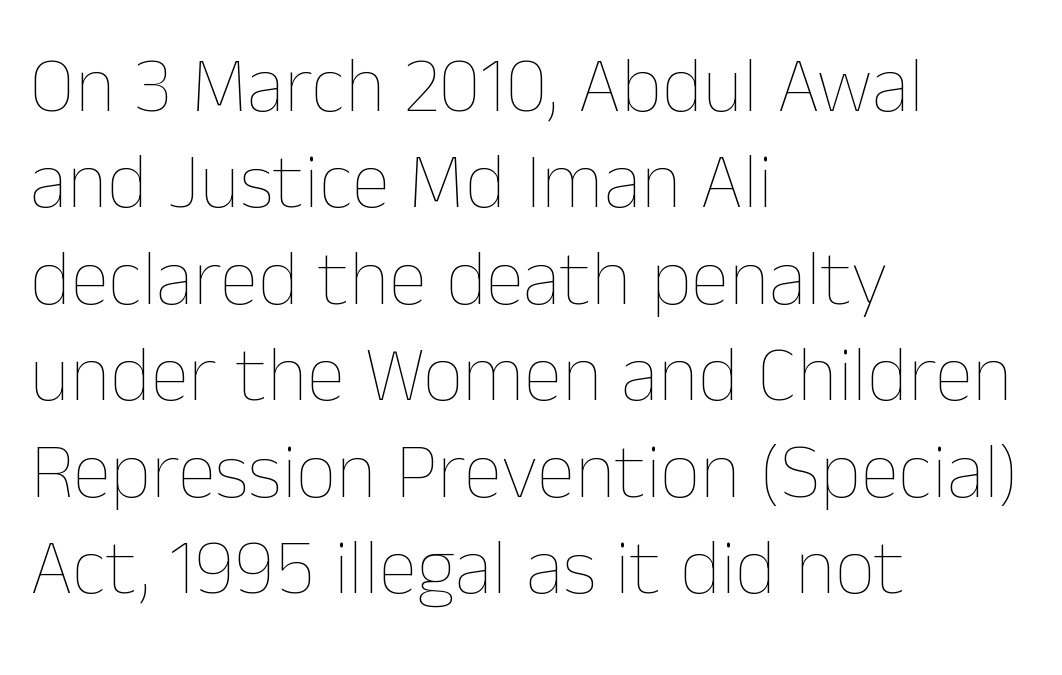
The image shows 79 px thin type, upright; set left-aligned, line spacing 1.22x, normal letter spacing, not underlined; low stroke contrast and a medium x-height.
